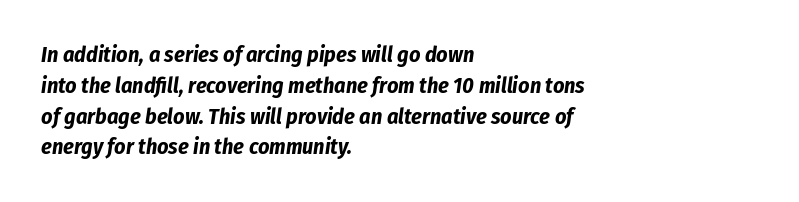
Summary of vertical rhythm: regular, with standard interline spacing. Thick stems and heavy bowls — unmistakably bold. Slant detected: the letters are inclined. There is no visible air inserted between adjacent glyphs. The glyphs are unaccompanied by any horizontal stroke below them.
